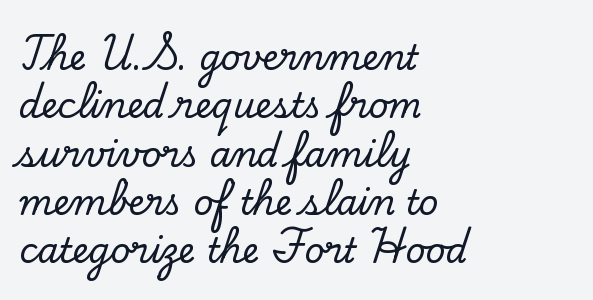
{"serif": "yes", "width": "normal", "stroke_contrast": "low", "x_height": "small", "monospaced": "no", "underline": "no", "align": "left", "line_spacing": "normal", "line_spacing_ratio": 1.42, "letter_spacing": "normal", "letter_spacing_em": 0.0, "glyph_px": 34}
